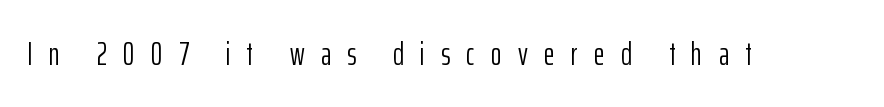
{"serif": "no", "italic": "no", "bold": "no", "weight": "light", "width": "condensed", "stroke_contrast": "low", "x_height": "medium", "monospaced": "no", "underline": "no", "letter_spacing": "wide", "letter_spacing_em": 0.49, "glyph_px": 33}
